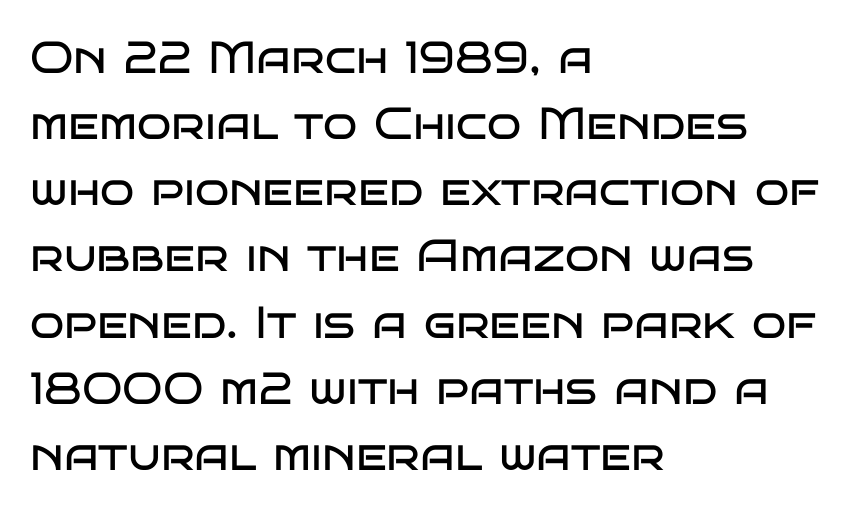
The type family on display is of the sans-serif kind. Leftover space on each line is placed entirely after the last word. Each row of text sits above clean, open space. These glyphs show unthickened strokes, regular width or finer.
